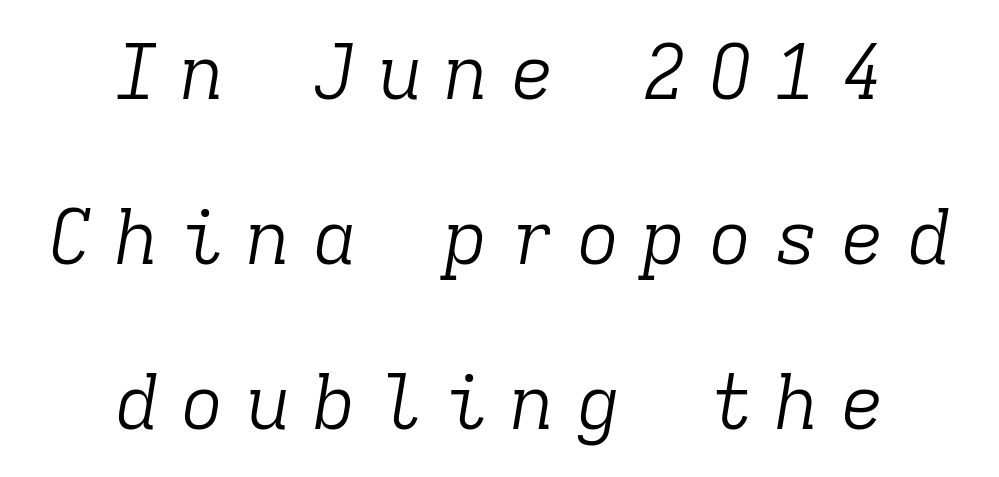
Do the characters align in a grid? Yes, the font is monospaced. Bold? No — there's no thickening of the strokes. Is the type slanted? Yes — the strokes lean at a clear angle. Each row of text sits above clean, open space. The leading is generous, giving the passage an open texture.
